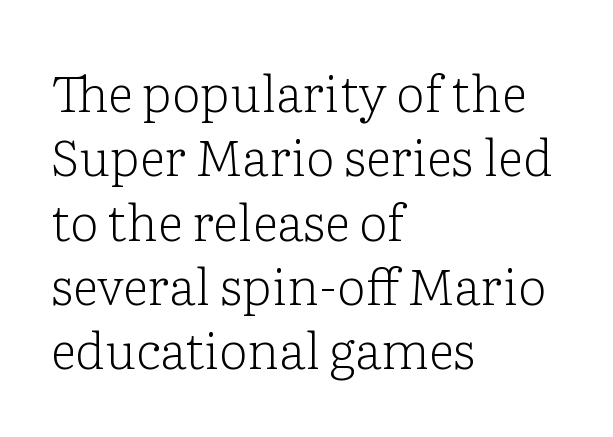
The image shows 51 px light serif type, upright; set left-aligned, normal line spacing (1.26x), normal letter spacing, not underlined; low stroke contrast and a medium x-height.
